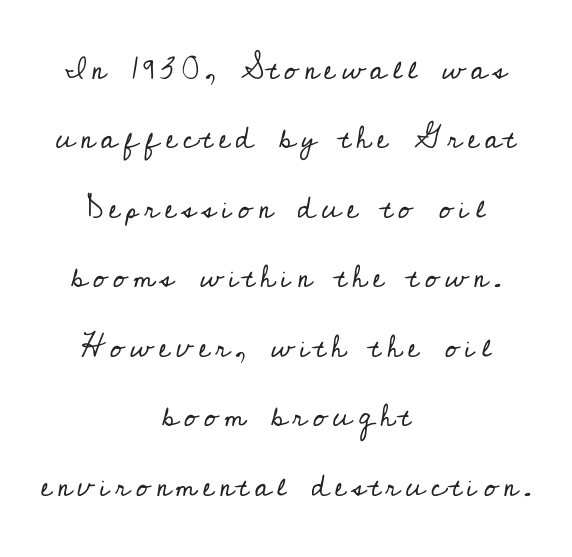
Spacing verdict: proportional, widths tailored to each character. Are there feet on the stems? There are — it's a serif. The rag falls on both sides of this text block equally. Caption: face not bold, strokes unweighted. Only glyphs here, with clear space below each row.
